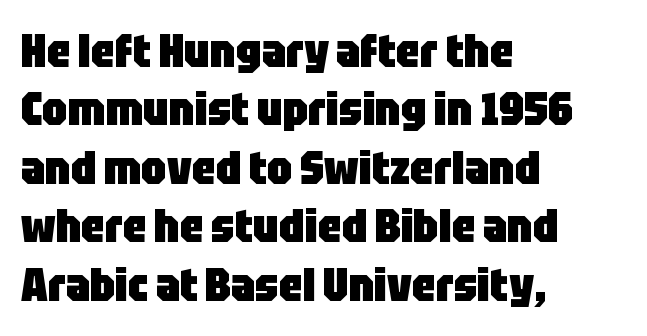
Decoration check: the copy has no underline. Does the leading feel generous? No, just average. A student would call this left alignment; a typographer would say flush left, rag right. Upright lettering throughout. Proportional: the letters do not fall into vertical columns.
